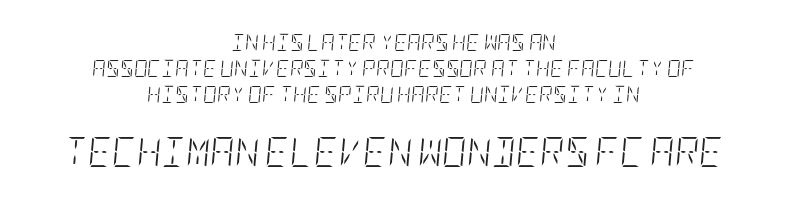
{"italic": "yes", "lean": "right", "slant_degrees": 5, "bold": "no", "weight": "light", "width": "condensed", "stroke_contrast": "low", "x_height": "large", "underline": "no", "align": "center", "line_spacing": "normal", "line_spacing_ratio": 1.54, "letter_spacing": "normal", "letter_spacing_em": 0.0, "larger_block": "second", "size_ratio": 1.76, "glyph_px": 30}
